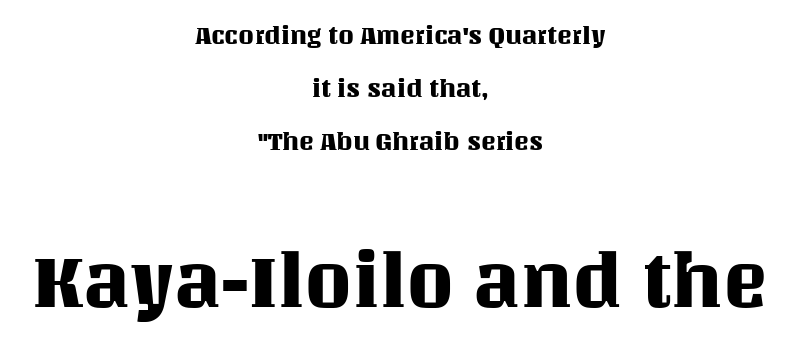
The image shows 75 px text type, upright; set centered, loose line spacing (2.12x), normal letter spacing, not underlined; the second (bottom) block is 3.0x larger; medium stroke contrast and a large x-height.
